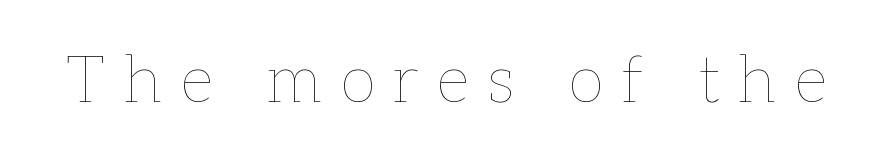
The passage shown is typed in a proportional face where columns would drift. Posture: straight, roman, zero tilt. The type is letterspaced generously, with wide tracking. This is not heavy type; no bold has been used. Underline: absent.
